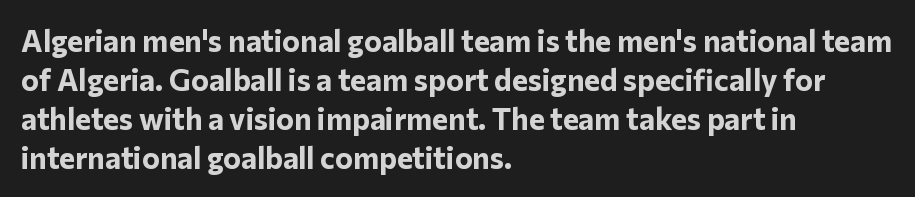
{"serif": "no", "italic": "no", "bold": "yes", "weight": "bold", "width": "normal", "stroke_contrast": "low", "x_height": "medium", "monospaced": "no", "underline": "no", "align": "left", "line_spacing": "normal", "line_spacing_ratio": 1.3, "letter_spacing": "normal", "letter_spacing_em": 0.0, "glyph_px": 30}
